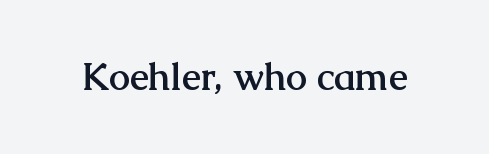
The image shows 38 px semibold serif type, upright; set normal letter spacing, not underlined; medium stroke contrast and a medium x-height.
